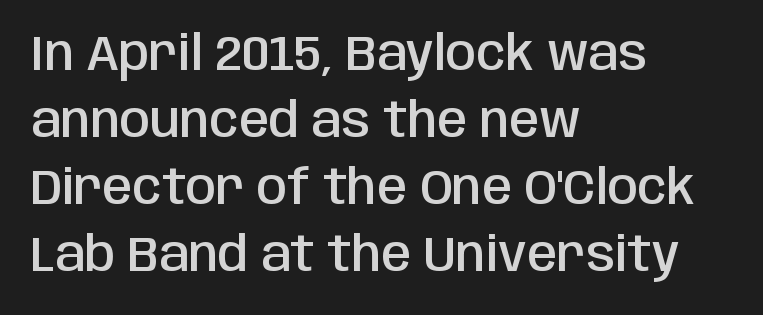
Q: Is the text bold? A: Semi-bold.
Q: Is the text italic (slanted)? A: No, it is upright.
Q: Is the typeface a serif or a sans-serif typeface? A: Sans-serif.
Q: Is the text underlined? A: No.
Q: How is the paragraph aligned? A: Left-aligned.
Q: Is the spacing between letters normal or unusually wide? A: Normal.
Q: Is the spacing between lines tight, normal or loose? A: Normal.
Q: Width (condensed, normal, or wide)? A: Condensed.
Q: Stroke contrast? A: Low.
Q: x-height? A: Large.
Q: Monospaced? A: No.
